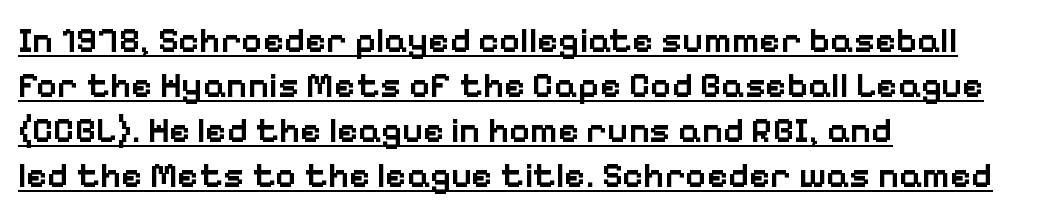
In terms of letterform style, serifs are entirely absent. Look at the stroke-to-counter ratio: somewhat heavy, a semibold. Ascenders rise straight up at ninety degrees. The designer left line spacing at the default. Like a heading marked for emphasis, these lines bear an underscore. These lines are rendered in a variable-pitch font.
